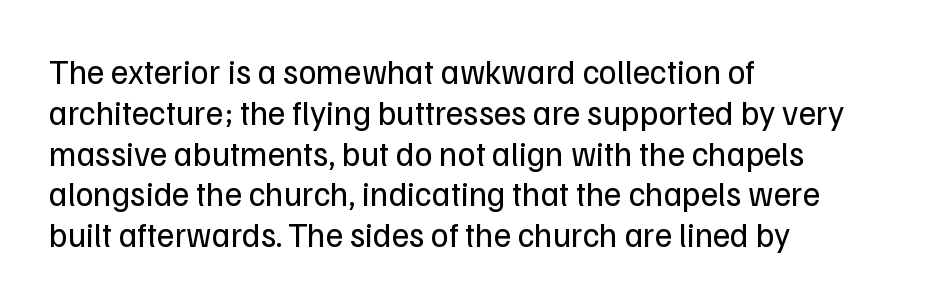
Q: Is the text bold? A: No.
Q: Is the text italic (slanted)? A: No, it is upright.
Q: Is the typeface a serif or a sans-serif typeface? A: Sans-serif.
Q: Is the text underlined? A: No.
Q: How is the paragraph aligned? A: Left-aligned.
Q: Is the spacing between letters normal or unusually wide? A: Normal.
Q: Width (condensed, normal, or wide)? A: Normal.
Q: Stroke contrast? A: Low.
Q: x-height? A: Medium.
Q: Monospaced? A: No.
